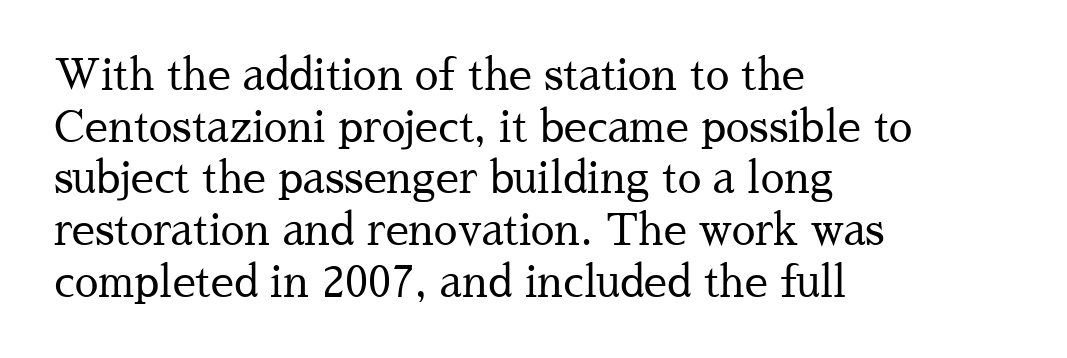
The baseline area is clear. The cut favours lightness, reaching ordinary text weight at its darkest. The paragraph shown leans on its left margin. Rendered with straight, roman letterforms. Here the designer chose a conventional face with non-uniform glyph widths. Little horizontal feet cap the strokes, marking this as serif type.
